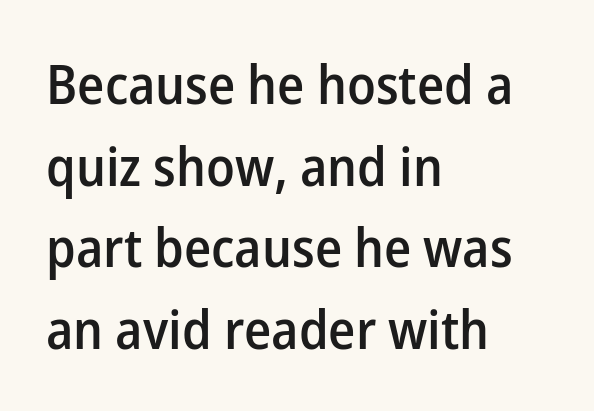
{"serif": "no", "italic": "no", "bold": "semi", "weight": "semibold", "width": "normal", "stroke_contrast": "low", "x_height": "medium", "monospaced": "no", "underline": "no", "align": "left", "line_spacing": "normal", "line_spacing_ratio": 1.51, "letter_spacing": "normal", "letter_spacing_em": 0.0, "glyph_px": 54}
